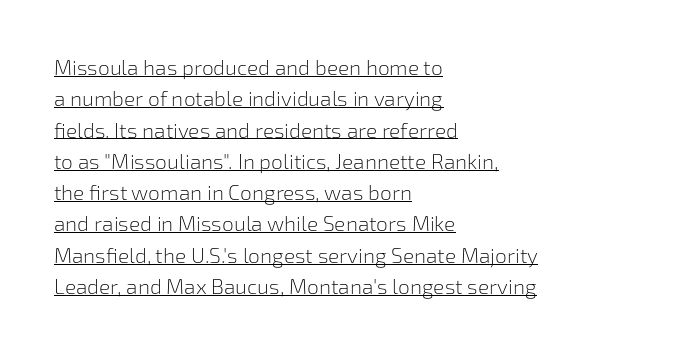
The image shows 21 px text type, upright; set left-aligned, normal line spacing (1.49x), normal letter spacing, underlined.
